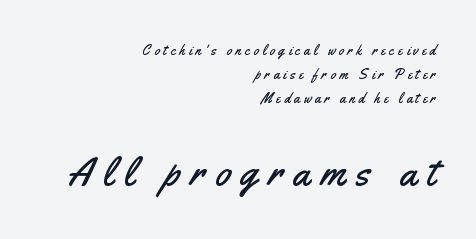
Q: Is the text italic (slanted)? A: Yes.
Q: Is the typeface a serif or a sans-serif typeface? A: Sans-serif.
Q: Is the text underlined? A: No.
Q: How is the paragraph aligned? A: Right-aligned.
Q: Is the spacing between letters normal or unusually wide? A: Unusually wide.
Q: Which block of text is set in a larger size, the first (top) or the second (bottom)? A: The second (bottom) one.
Q: Width (condensed, normal, or wide)? A: Condensed.
Q: Stroke contrast? A: Medium.
Q: x-height? A: Small.
Q: Monospaced? A: No.
